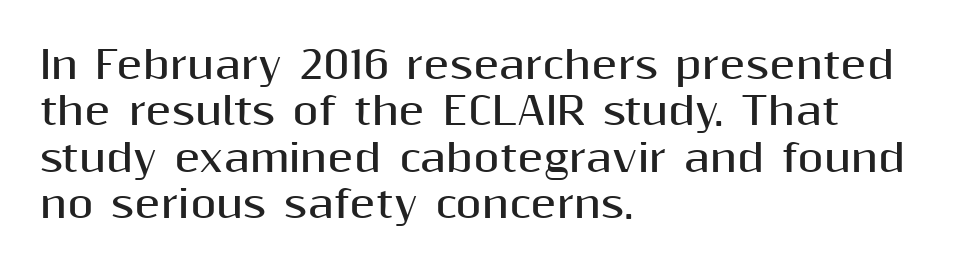
The image shows 38 px bold sans-serif type, upright; set left-aligned, line spacing 1.22x, normal letter spacing, not underlined; medium stroke contrast and a medium x-height.
